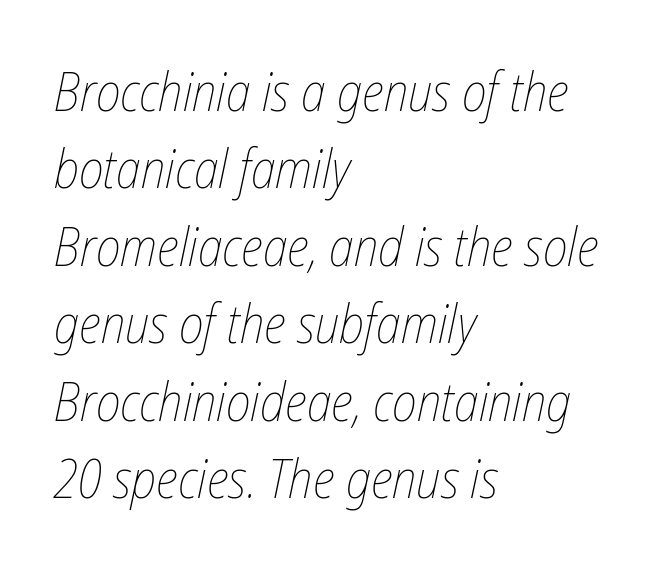
Notice how the passage keeps a crisp vertical edge on the left only. The face used here is proportionally spaced, like ordinary book or web type. The space between consecutive lines is moderate. Is the letter spacing exaggerated? No — it looks like the ordinary default.
